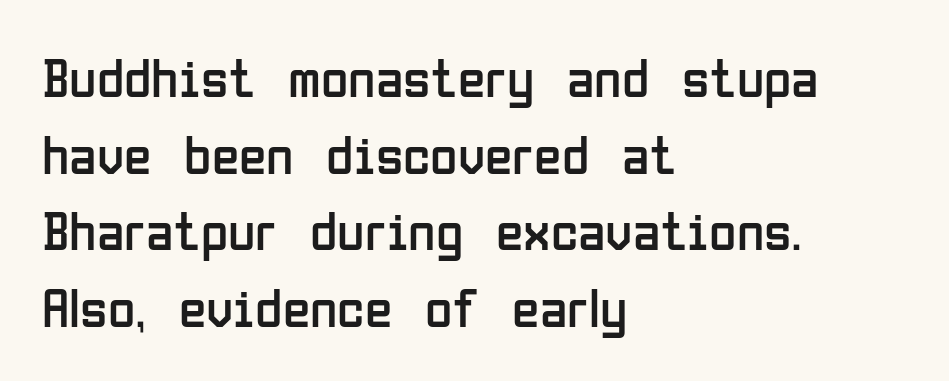
Nobody drew a line under any word here. Regular leading. Rendered with straight, roman letterforms. Think standard paragraph weight, or any step lighter than that.
